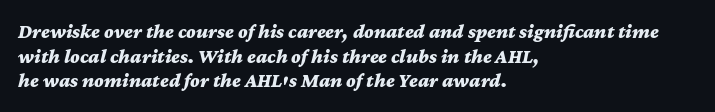
In terms of weight, the rendering is a true, heavy bold. Short and long lines alike share a common starting point at left. There's an unmistakable incline to the writing here. You could call the tracking neutral — neither tight nor loose. The baseline area is clear.
